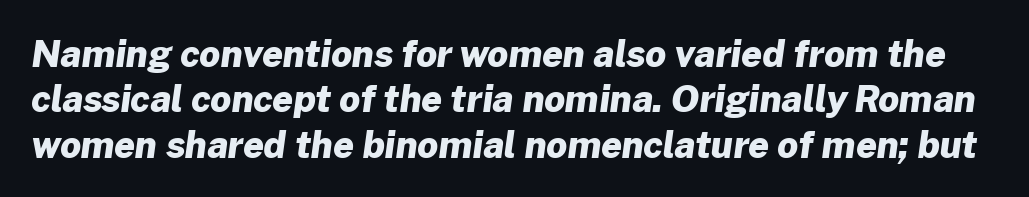
Q: Is the text bold? A: Yes.
Q: Is the typeface a serif or a sans-serif typeface? A: Sans-serif.
Q: Is the text underlined? A: No.
Q: Is the spacing between letters normal or unusually wide? A: Normal.
Q: Is the spacing between lines tight, normal or loose? A: Normal.
Q: Width (condensed, normal, or wide)? A: Normal.
Q: Stroke contrast? A: Low.
Q: x-height? A: Medium.
Q: Monospaced? A: No.
